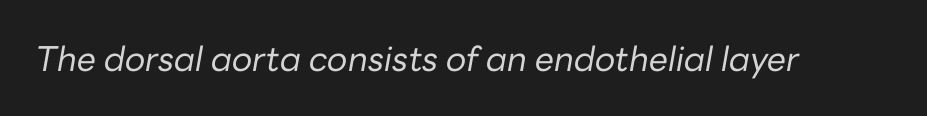
The image shows 34 px regular-weight type, italic (leaning right); set normal letter spacing, not underlined; low stroke contrast and a medium x-height.
